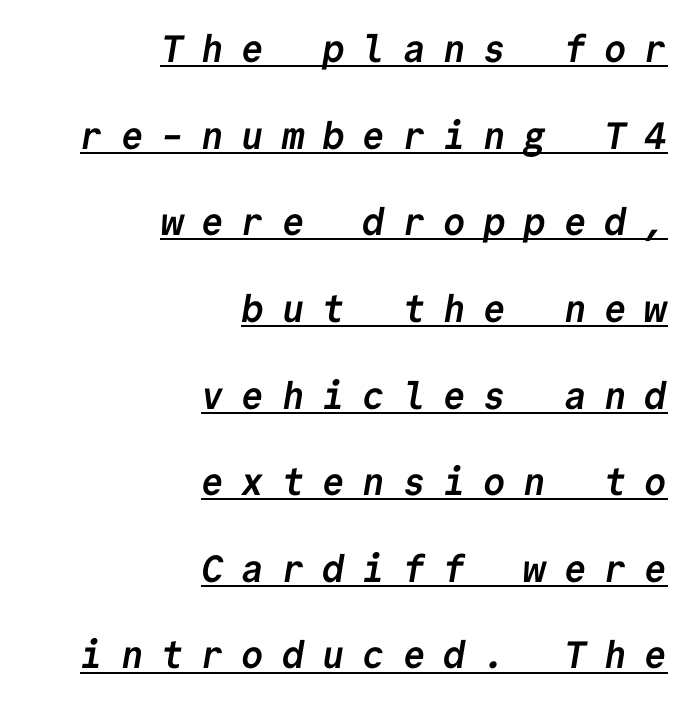
Q: Is the text bold? A: Yes.
Q: Is the typeface a serif or a sans-serif typeface? A: Sans-serif.
Q: Is the text underlined? A: Yes.
Q: How is the paragraph aligned? A: Right-aligned.
Q: Is the spacing between letters normal or unusually wide? A: Unusually wide.
Q: Is the spacing between lines tight, normal or loose? A: Loose.
Q: Width (condensed, normal, or wide)? A: Normal.
Q: Stroke contrast? A: Low.
Q: x-height? A: Medium.
Q: Monospaced? A: Yes.
